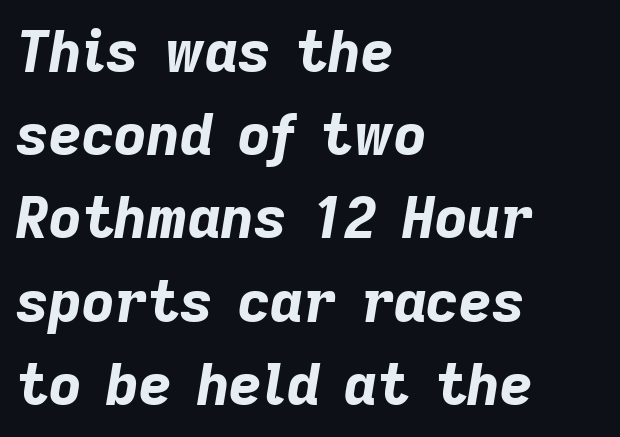
Is the letter spacing exaggerated? No — it looks like the ordinary default. Each line starts at the same left margin while the right side varies. Underline: absent. This sample has the flowing, uneven cadence of proportional lettering. Looking at the ascenders, they clearly lean.
